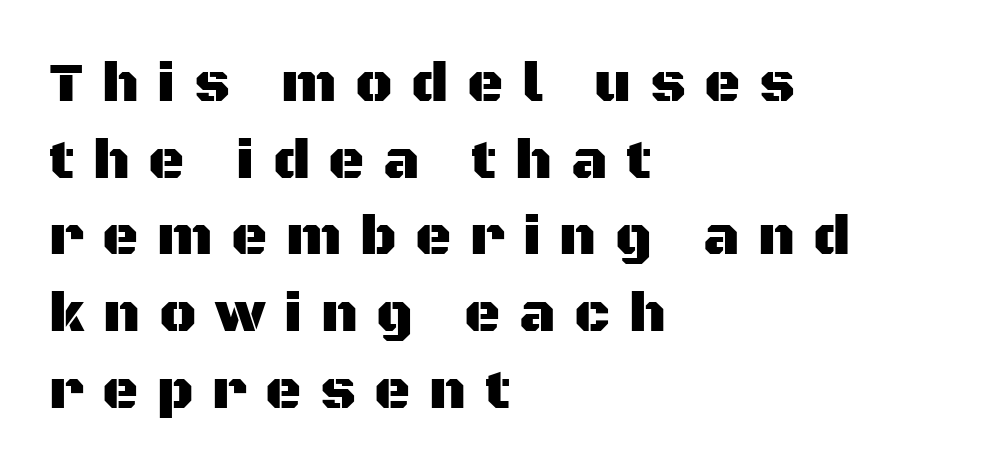
Q: Is the text italic (slanted)? A: No, it is upright.
Q: Is the typeface a serif or a sans-serif typeface? A: Sans-serif.
Q: Is the text underlined? A: No.
Q: How is the paragraph aligned? A: Left-aligned.
Q: Is the spacing between letters normal or unusually wide? A: Unusually wide.
Q: Is the spacing between lines tight, normal or loose? A: Normal.
Q: Width (condensed, normal, or wide)? A: Normal.
Q: Stroke contrast? A: Medium.
Q: x-height? A: Large.
Q: Monospaced? A: No.
